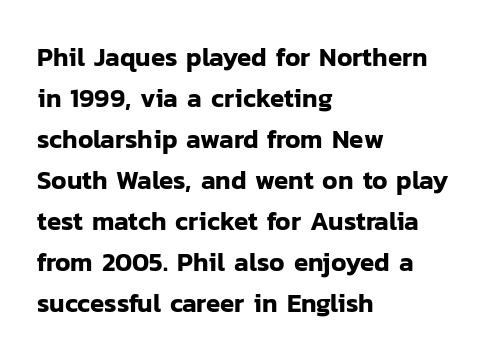
{"italic": "no", "underline": "no", "align": "left", "line_spacing": "normal", "line_spacing_ratio": 1.58, "letter_spacing": "normal", "letter_spacing_em": 0.0, "glyph_px": 26}
